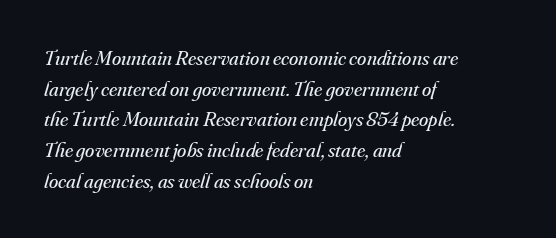
Q: Is the text bold? A: No.
Q: Is the text italic (slanted)? A: Yes, it leans right by about 16 degrees.
Q: Is the text underlined? A: No.
Q: How is the paragraph aligned? A: Left-aligned.
Q: Is the spacing between letters normal or unusually wide? A: Normal.
Q: Is the spacing between lines tight, normal or loose? A: Normal.
